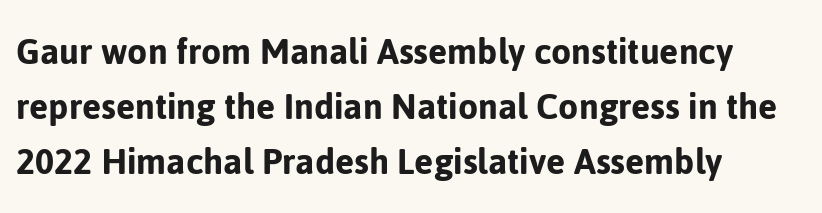
Alignment: flush left. The letters sit at their default tracking, neither squeezed nor spread. This sample keeps an unexceptional amount of space between lines. The axis of the letterforms is exactly vertical.
